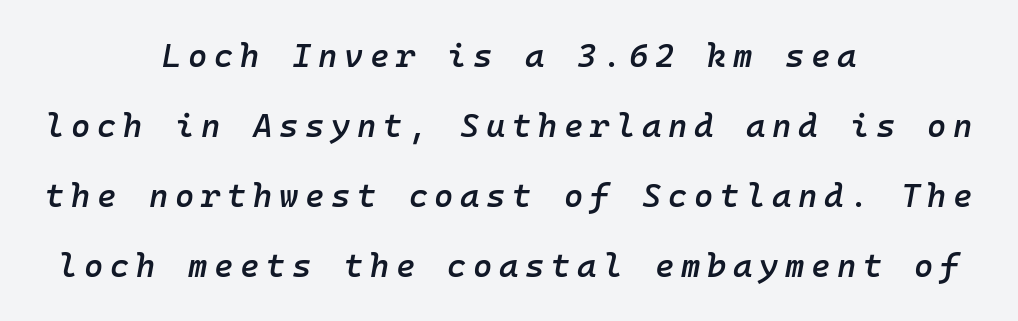
The image shows 33 px semibold type, italic (leaning right), monospaced; set centered, loose line spacing (2.12x), unusually wide letter spacing (+0.2 em), not underlined; low stroke contrast and a medium x-height.
